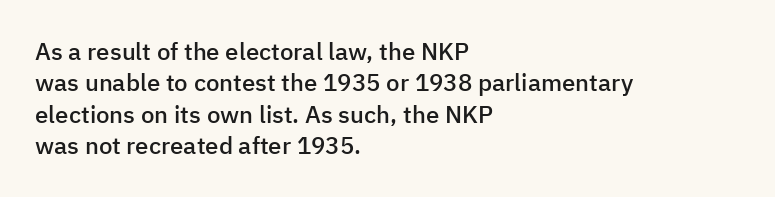
Students, this is semibold: more ink than regular, less than bold. Descender tails drop into unmarked territory. Reading down the block, your eye returns to a fixed left position each line. Do the letters lean? They stand straight. The space between consecutive lines is moderate.
